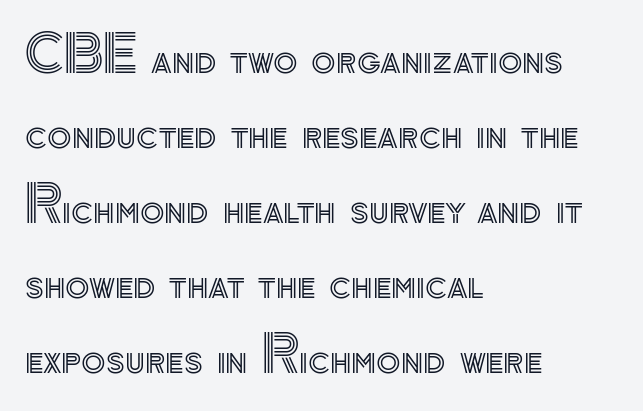
Words float on clear page, feet unadorned. Do the letters lean? They stand straight. Leading matches the norm, producing a regular column. Horizontally, the lines are justified to the leading edge only. Each letter keeps its own natural width here, so spacing adapts to shape. Standard letterfit; no display-style spreading of the glyphs.
